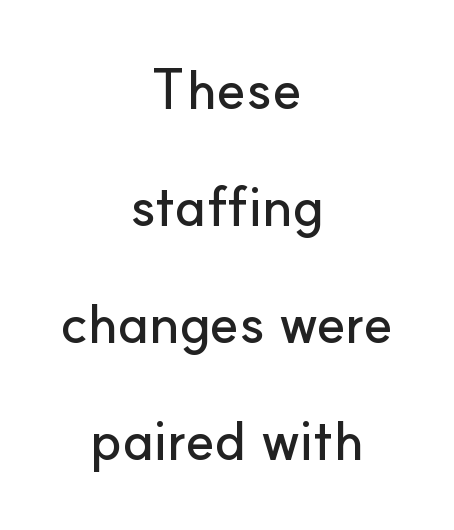
{"serif": "no", "italic": "no", "width": "normal", "stroke_contrast": "low", "x_height": "small", "monospaced": "no", "underline": "no", "align": "center", "line_spacing": "loose", "line_spacing_ratio": 2.13, "letter_spacing": "normal", "letter_spacing_em": 0.0, "glyph_px": 55}
